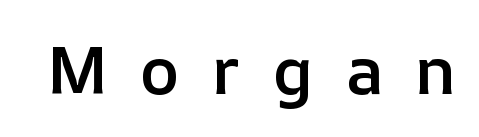
{"italic": "no", "bold": "semi", "weight": "semibold", "width": "normal", "stroke_contrast": "low", "x_height": "medium", "monospaced": "no", "underline": "no", "letter_spacing": "wide", "letter_spacing_em": 0.48, "glyph_px": 67}
